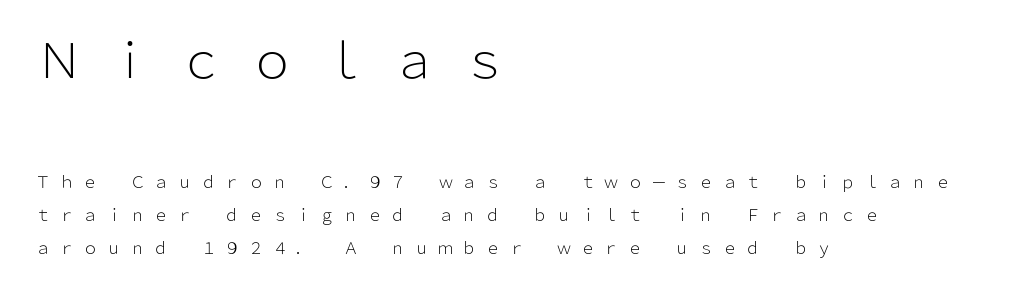
The image shows 48 px light sans-serif type, upright; set left-aligned, loose line spacing (2.07x), unusually wide letter spacing (+0.48 em), not underlined; the first (top) block is 3.0x larger; low stroke contrast and a medium x-height.
